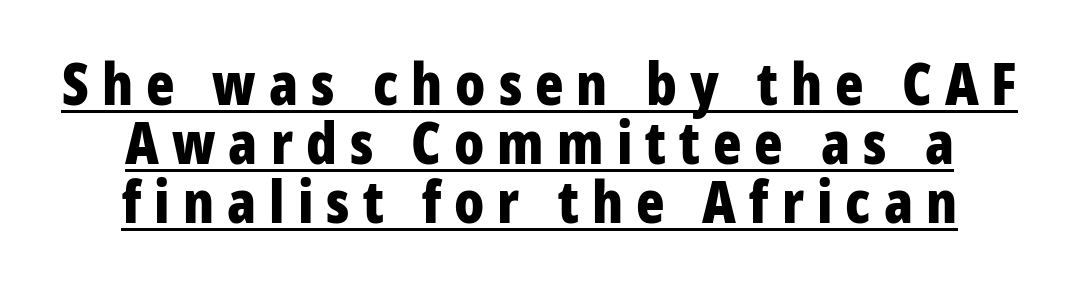
Q: Is the text bold? A: Yes.
Q: Is the text italic (slanted)? A: No, it is upright.
Q: Is the typeface a serif or a sans-serif typeface? A: Sans-serif.
Q: Is the text underlined? A: Yes.
Q: How is the paragraph aligned? A: Centered.
Q: Is the spacing between letters normal or unusually wide? A: Unusually wide.
Q: Is the spacing between lines tight, normal or loose? A: Tight.
Q: Width (condensed, normal, or wide)? A: Condensed.
Q: Stroke contrast? A: Low.
Q: x-height? A: Medium.
Q: Monospaced? A: No.
